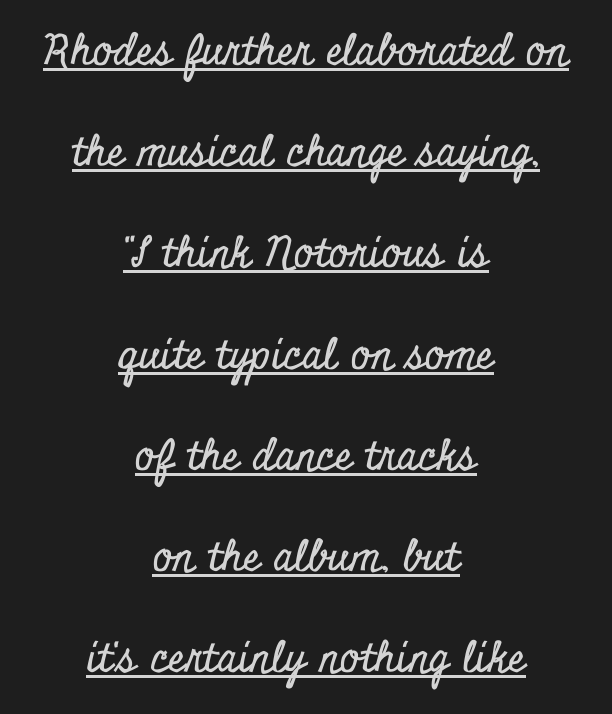
The typeface chosen for these lines features serifs. Does the leading feel generous? Absolutely, it's lavish. In designer terms, the underline attribute is active on this setting. Varying glyph widths throughout — classic text-font behaviour. One-word summary of the alignment: center.
